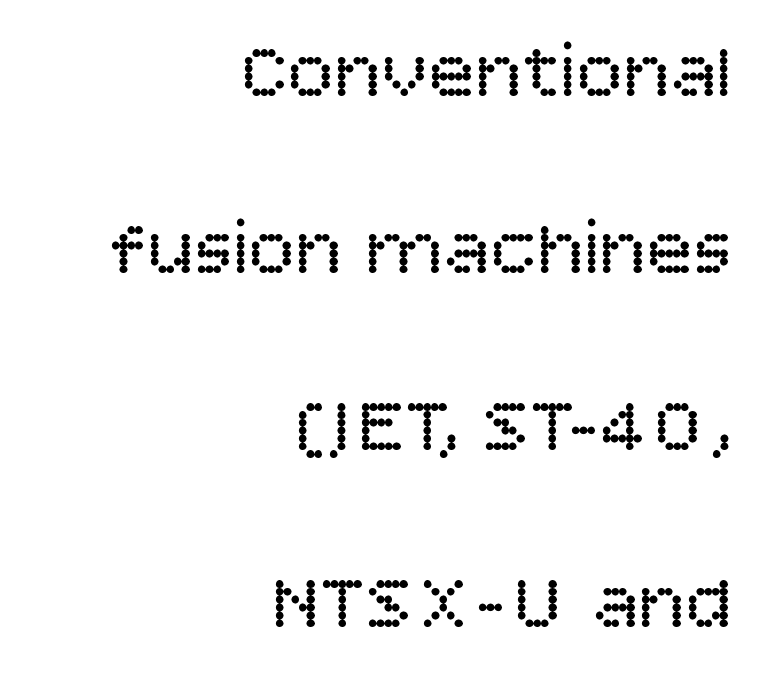
The image shows 78 px regular-weight sans-serif type, upright; set right-aligned, loose line spacing (2.27x), normal letter spacing, not underlined; low stroke contrast and a large x-height.
